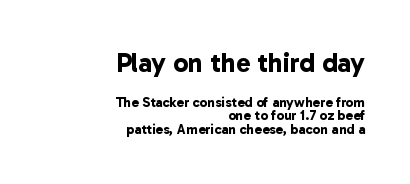
{"bold": "yes", "underline": "no", "align": "right", "line_spacing": "tight", "line_spacing_ratio": 0.97, "letter_spacing": "normal", "letter_spacing_em": 0.0, "larger_block": "first", "size_ratio": 1.93, "glyph_px": 27}
